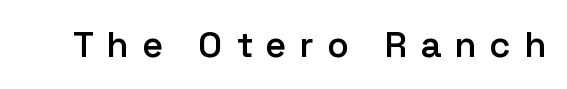
Q: Is the text bold? A: Semi-bold.
Q: Is the text italic (slanted)? A: No, it is upright.
Q: Is the typeface a serif or a sans-serif typeface? A: Sans-serif.
Q: Is the text underlined? A: No.
Q: Is the spacing between letters normal or unusually wide? A: Unusually wide.
Q: Width (condensed, normal, or wide)? A: Normal.
Q: Stroke contrast? A: Low.
Q: x-height? A: Medium.
Q: Monospaced? A: No.
